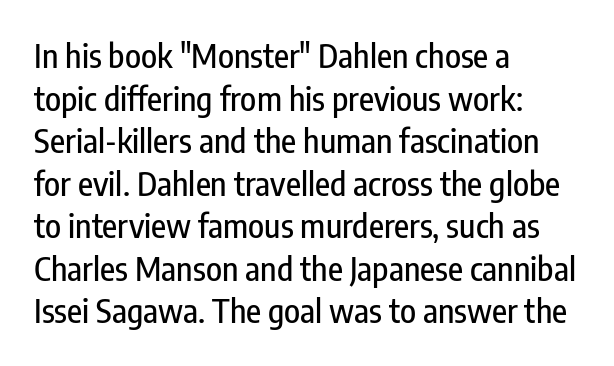
Q: Is the text italic (slanted)? A: No, it is upright.
Q: Is the typeface a serif or a sans-serif typeface? A: Sans-serif.
Q: Is the text underlined? A: No.
Q: How is the paragraph aligned? A: Left-aligned.
Q: Is the spacing between letters normal or unusually wide? A: Normal.
Q: Is the spacing between lines tight, normal or loose? A: Normal.
Q: Width (condensed, normal, or wide)? A: Condensed.
Q: Stroke contrast? A: Low.
Q: x-height? A: Medium.
Q: Monospaced? A: No.
